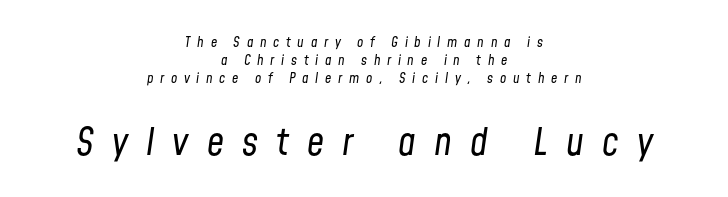
The image shows 38 px regular-weight, condensed type, italic (leaning right); set centered, normal line spacing (1.27x), unusually wide letter spacing (+0.48 em), not underlined; the second (bottom) block is 2.71x larger; low stroke contrast and a medium x-height.
